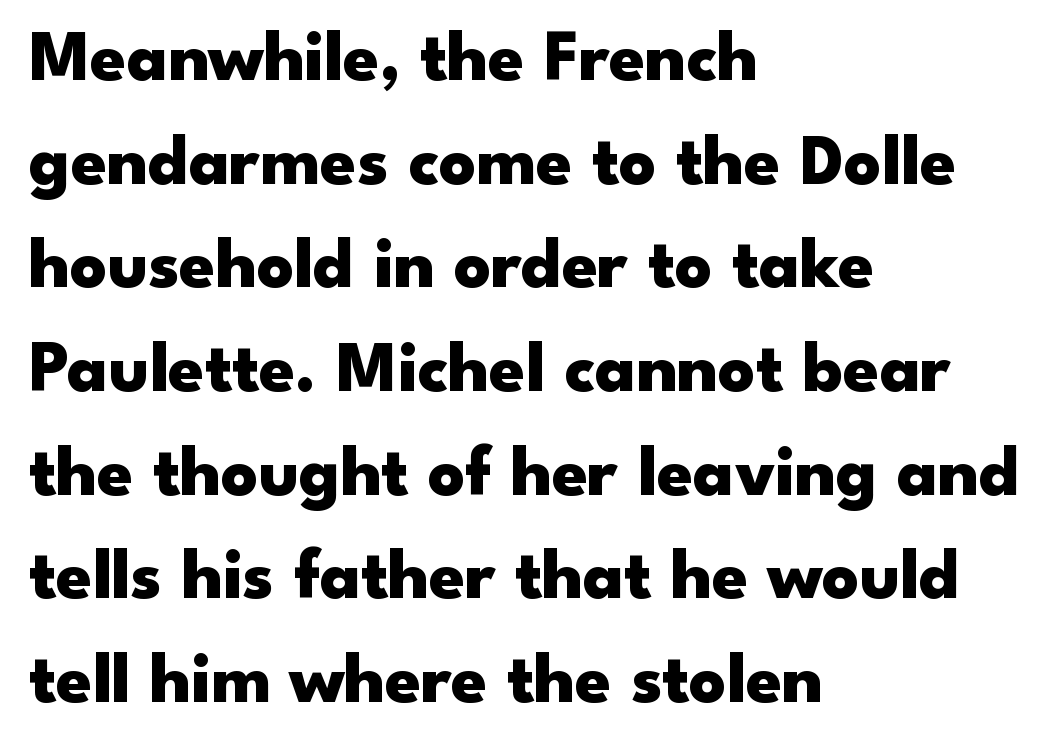
{"serif": "no", "italic": "no", "bold": "yes", "weight": "heavy", "width": "wide", "stroke_contrast": "low", "x_height": "small", "monospaced": "no", "underline": "no", "align": "left", "line_spacing": "normal", "line_spacing_ratio": 1.44, "letter_spacing": "normal", "letter_spacing_em": 0.0, "glyph_px": 72}
